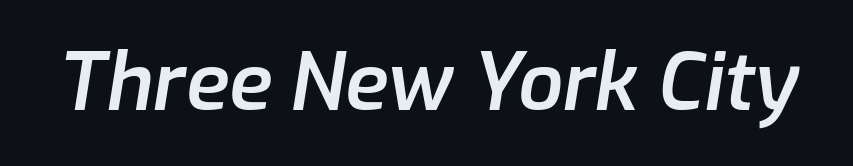
The image shows 79 px semibold type, italic (leaning right); set normal letter spacing, not underlined; low stroke contrast and a medium x-height.
